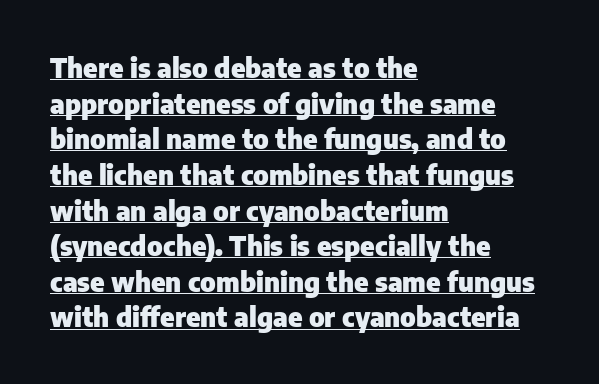
Q: Is the text bold? A: Yes.
Q: Is the text italic (slanted)? A: No, it is upright.
Q: Is the text underlined? A: Yes.
Q: How is the paragraph aligned? A: Left-aligned.
Q: Is the spacing between letters normal or unusually wide? A: Normal.
Q: Is the spacing between lines tight, normal or loose? A: Normal.
